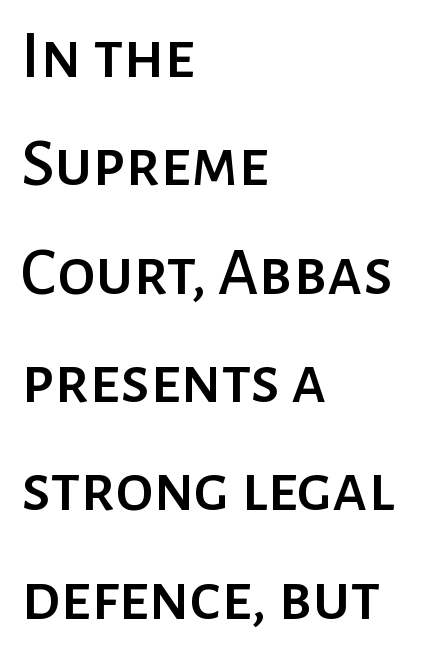
The image shows 69 px sans-serif type, upright; set left-aligned, normal line spacing (1.57x), normal letter spacing, not underlined; low stroke contrast and a medium x-height.
